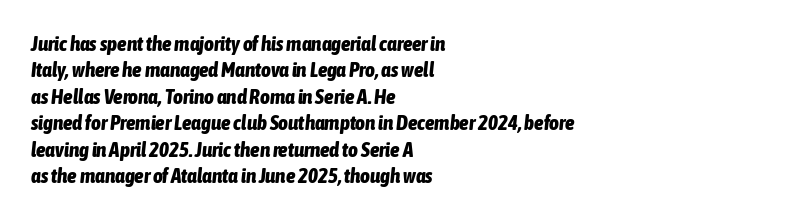
Q: Is the text bold? A: Yes.
Q: Is the text italic (slanted)? A: Yes, it leans right by about 6 degrees.
Q: Is the text underlined? A: No.
Q: How is the paragraph aligned? A: Left-aligned.
Q: Is the spacing between letters normal or unusually wide? A: Normal.
Q: Is the spacing between lines tight, normal or loose? A: Normal.
